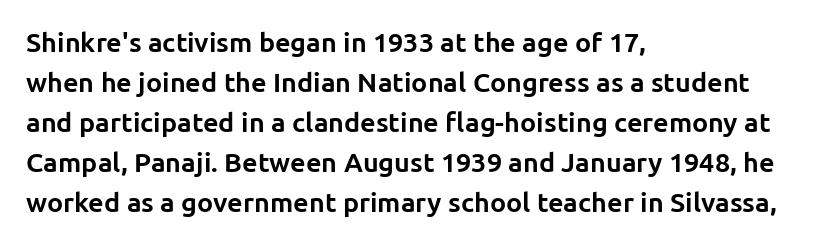
{"italic": "no", "bold": "yes", "underline": "no", "align": "left", "line_spacing": "normal", "line_spacing_ratio": 1.48, "letter_spacing": "normal", "letter_spacing_em": 0.0, "glyph_px": 27}
